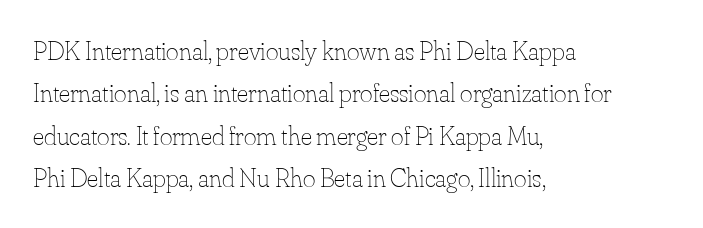
Characters follow at the spacing the type designer built in. Where is the straight margin? On the left. Weight: regular or lighter. Check the space under the baseline: it is left empty. Each new line begins a customary step beneath the previous one.
